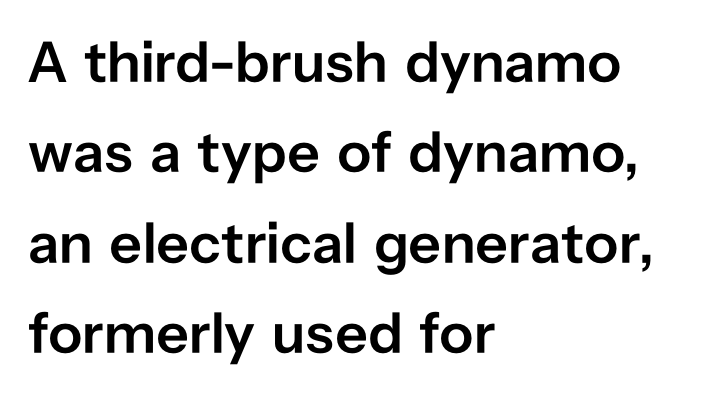
Q: Is the text bold? A: Semi-bold.
Q: Is the text italic (slanted)? A: No, it is upright.
Q: Is the typeface a serif or a sans-serif typeface? A: Sans-serif.
Q: Is the text underlined? A: No.
Q: How is the paragraph aligned? A: Left-aligned.
Q: Is the spacing between letters normal or unusually wide? A: Normal.
Q: Is the spacing between lines tight, normal or loose? A: Normal.
Q: Width (condensed, normal, or wide)? A: Normal.
Q: Stroke contrast? A: Low.
Q: x-height? A: Medium.
Q: Monospaced? A: No.
